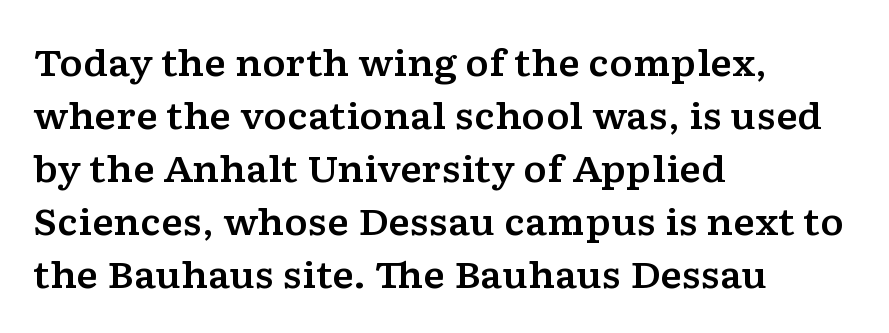
Q: Is the text italic (slanted)? A: No, it is upright.
Q: Is the typeface a serif or a sans-serif typeface? A: Serif.
Q: Is the text underlined? A: No.
Q: How is the paragraph aligned? A: Left-aligned.
Q: Is the spacing between letters normal or unusually wide? A: Normal.
Q: Is the spacing between lines tight, normal or loose? A: Normal.
Q: Width (condensed, normal, or wide)? A: Wide.
Q: Stroke contrast? A: Low.
Q: x-height? A: Medium.
Q: Monospaced? A: No.
